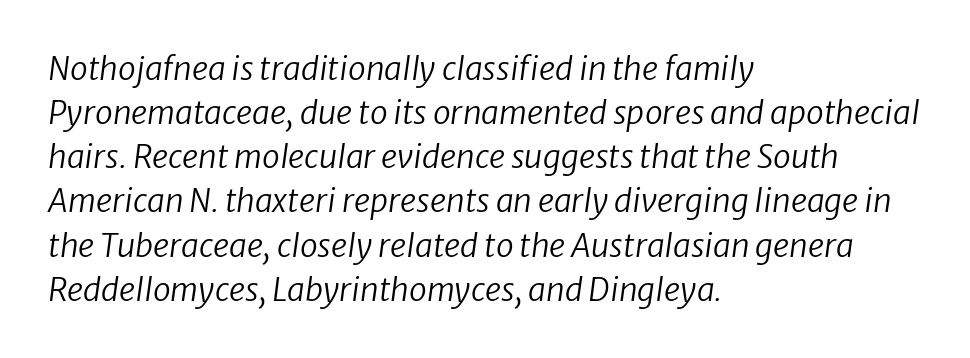
A typesetter would call this leading conventional body-copy spacing. Beneath every word, the page is bare. Do the characters align in a grid? No, the font is proportional. These lines stack with their left ends in a neat column. The rendering keeps characters at their native spacing. There's an unmistakable incline to the writing here.
